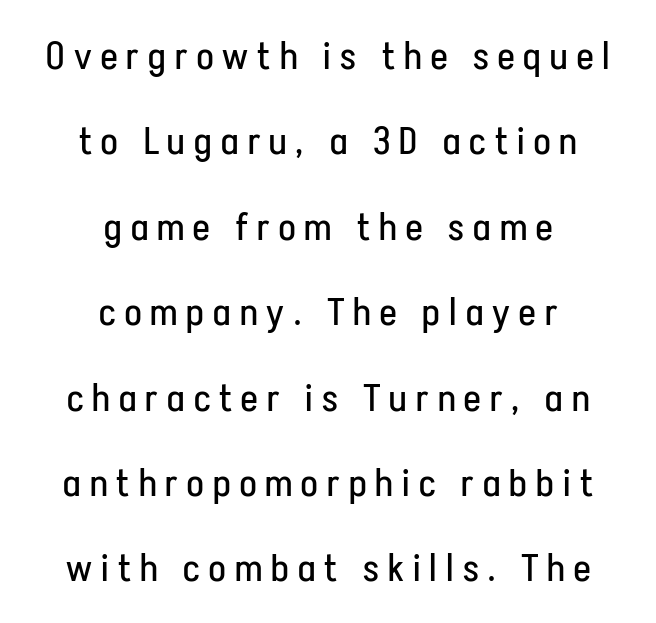
The type sits square on the baseline with zero lean. Varying glyph widths throughout — classic text-font behaviour. These lines stack symmetrically, like a column narrowing and widening about its center. These lines stand farther apart than default settings would place them. Inter-character spacing is expanded well beyond the font's built-in metrics.
